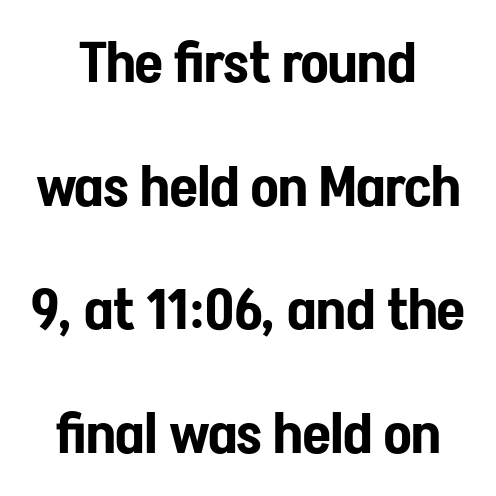
This rendering leaves character spacing at its baseline value. Summary of vertical rhythm: relaxed, with wide interline spacing. The gap between lines stays unmarked. The rendering positions every line midway between the sides. Does the lettering tilt? It doesn't — this is upright. Regarding serifs, this sample does without them.
